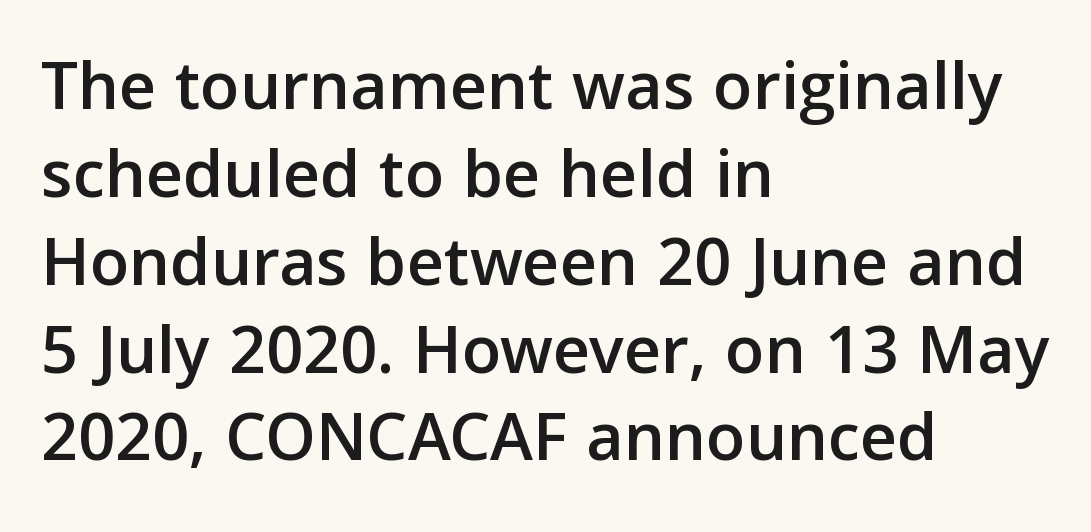
{"serif": "no", "italic": "no", "width": "normal", "stroke_contrast": "low", "x_height": "medium", "monospaced": "no", "underline": "no", "align": "left", "line_spacing_ratio": 1.22, "letter_spacing": "normal", "letter_spacing_em": 0.0, "glyph_px": 72}
